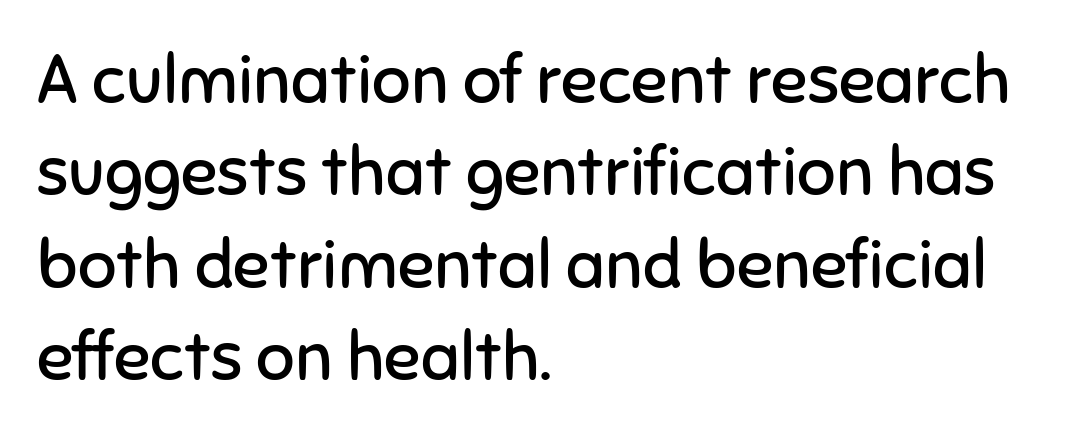
Reading down the column, the eye jumps a familiar distance to each next line. Designer's note — italics off, roman on. This sample uses a sans-serif face. Inter-character spacing is left at the font's built-in metrics.
